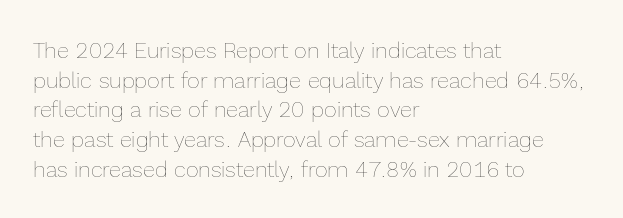
Q: Is the text bold? A: No.
Q: Is the text italic (slanted)? A: No, it is upright.
Q: Is the text underlined? A: No.
Q: How is the paragraph aligned? A: Left-aligned.
Q: Is the spacing between letters normal or unusually wide? A: Normal.
Q: Is the spacing between lines tight, normal or loose? A: Normal.
